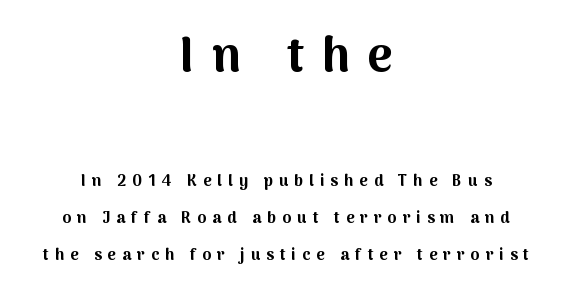
This rendering widens character spacing well past its baseline value. Descenders are the only things crossing below the line. When letters stand straight like this, we call the style roman or upright. Looks like regular typesetting: each glyph gets only the width it needs. The vertical gap from one line to the next is large.
